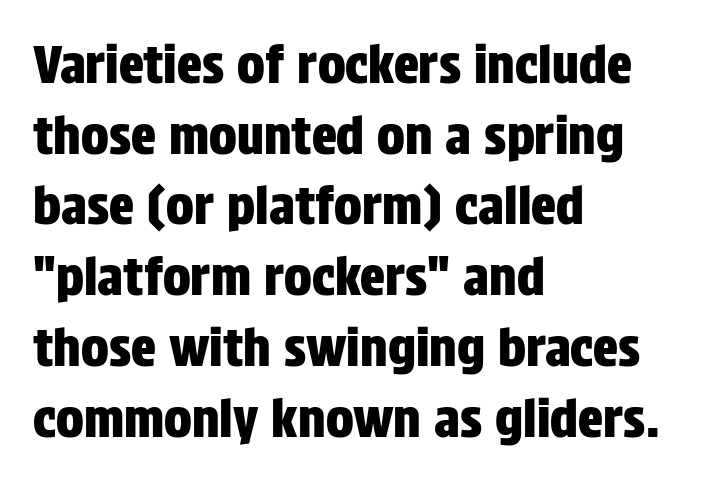
{"serif": "no", "italic": "no", "width": "condensed", "stroke_contrast": "low", "x_height": "large", "monospaced": "no", "underline": "no", "align": "left", "line_spacing": "normal", "line_spacing_ratio": 1.36, "letter_spacing": "normal", "letter_spacing_em": 0.0, "glyph_px": 52}
